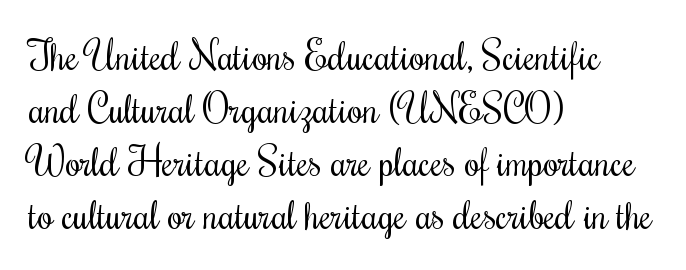
{"bold": "no", "weight": "regular", "width": "condensed", "stroke_contrast": "medium", "x_height": "small", "monospaced": "no", "underline": "no", "align": "left", "line_spacing": "normal", "line_spacing_ratio": 1.36, "letter_spacing": "normal", "letter_spacing_em": 0.0, "glyph_px": 39}
